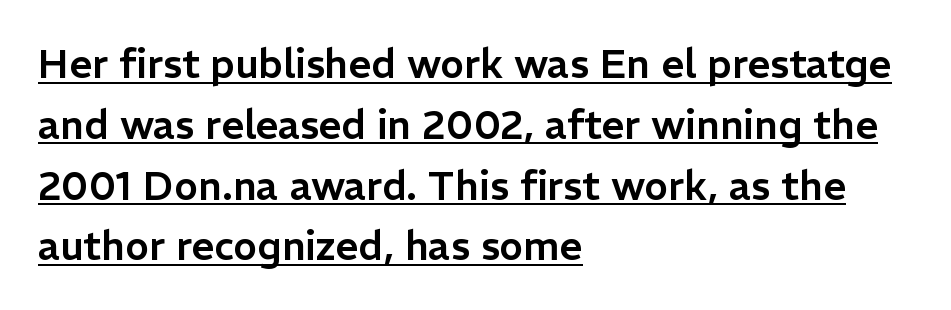
Q: Is the text italic (slanted)? A: No, it is upright.
Q: Is the typeface a serif or a sans-serif typeface? A: Sans-serif.
Q: Is the text underlined? A: Yes.
Q: How is the paragraph aligned? A: Left-aligned.
Q: Is the spacing between letters normal or unusually wide? A: Normal.
Q: Is the spacing between lines tight, normal or loose? A: Normal.
Q: Width (condensed, normal, or wide)? A: Normal.
Q: Stroke contrast? A: Low.
Q: x-height? A: Medium.
Q: Monospaced? A: No.
